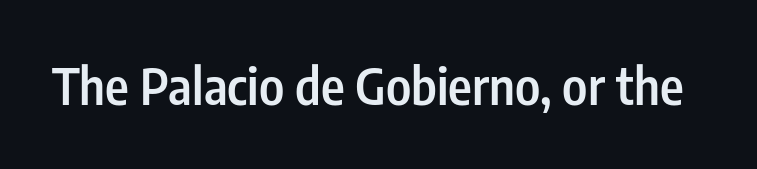
{"serif": "no", "italic": "no", "bold": "semi", "weight": "semibold", "width": "condensed", "stroke_contrast": "low", "x_height": "medium", "monospaced": "no", "underline": "no", "letter_spacing": "normal", "letter_spacing_em": 0.0, "glyph_px": 51}
